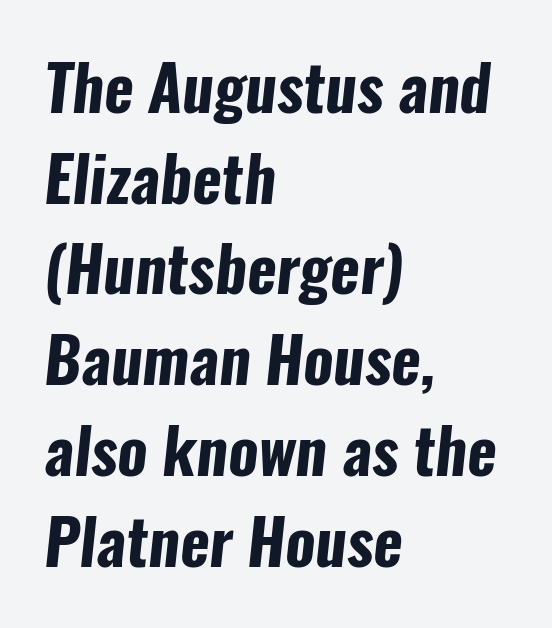
{"serif": "no", "bold": "yes", "weight": "bold", "width": "condensed", "stroke_contrast": "low", "x_height": "medium", "monospaced": "no", "underline": "no", "align": "left", "line_spacing": "normal", "line_spacing_ratio": 1.44, "letter_spacing": "normal", "letter_spacing_em": 0.0, "glyph_px": 63}
